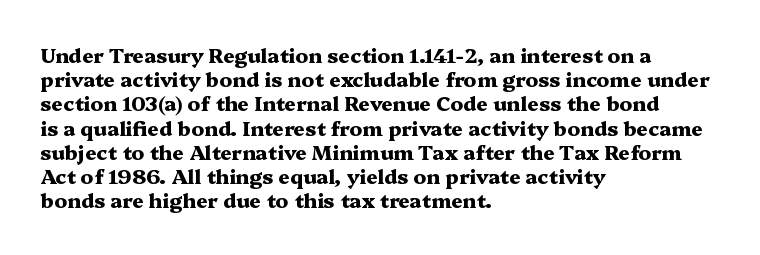
Descenders hang freely into open space. The paragraph has a hard left edge and a soft right edge. It's the straight-up-and-down kind of type. Observe the ordinary spacing: letters are neighbours, not strangers. Weight check: bold — yes, fully.
